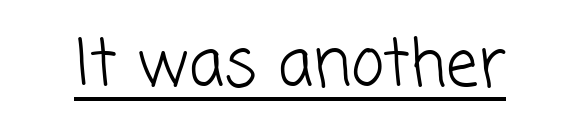
Q: Is the text bold? A: No.
Q: Is the typeface a serif or a sans-serif typeface? A: Sans-serif.
Q: Is the text underlined? A: Yes.
Q: Is the spacing between letters normal or unusually wide? A: Normal.
Q: Width (condensed, normal, or wide)? A: Normal.
Q: Stroke contrast? A: Low.
Q: x-height? A: Medium.
Q: Monospaced? A: No.
